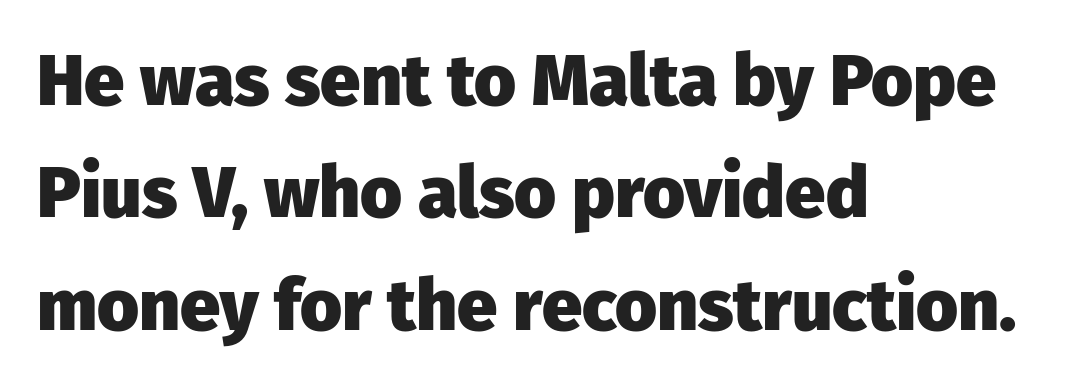
Q: Is the text bold? A: Yes.
Q: Is the text italic (slanted)? A: No, it is upright.
Q: Is the typeface a serif or a sans-serif typeface? A: Sans-serif.
Q: Is the text underlined? A: No.
Q: How is the paragraph aligned? A: Left-aligned.
Q: Is the spacing between letters normal or unusually wide? A: Normal.
Q: Is the spacing between lines tight, normal or loose? A: Normal.
Q: Width (condensed, normal, or wide)? A: Normal.
Q: Stroke contrast? A: Low.
Q: x-height? A: Medium.
Q: Monospaced? A: No.
